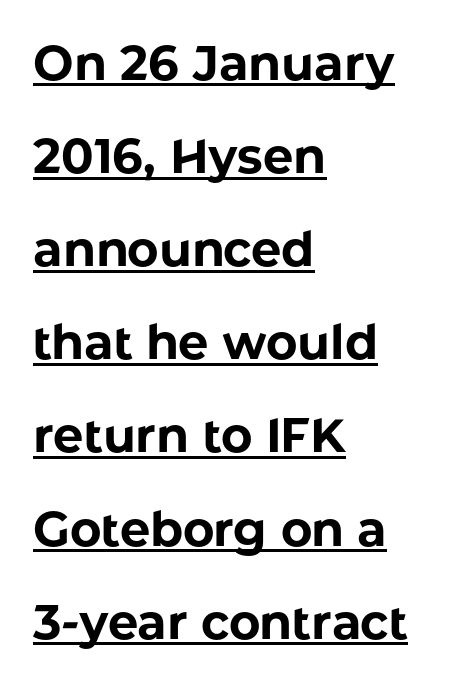
{"serif": "no", "italic": "no", "bold": "yes", "weight": "bold", "width": "normal", "stroke_contrast": "low", "x_height": "medium", "monospaced": "no", "underline": "yes", "align": "left", "line_spacing": "loose", "line_spacing_ratio": 1.94, "letter_spacing": "normal", "letter_spacing_em": 0.0, "glyph_px": 48}
